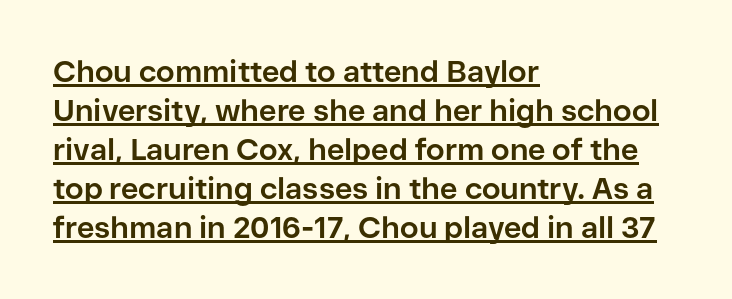
Q: Is the text bold? A: Yes.
Q: Is the text italic (slanted)? A: No, it is upright.
Q: Is the typeface a serif or a sans-serif typeface? A: Sans-serif.
Q: Is the text underlined? A: Yes.
Q: How is the paragraph aligned? A: Left-aligned.
Q: Is the spacing between letters normal or unusually wide? A: Normal.
Q: Is the spacing between lines tight, normal or loose? A: Normal.
Q: Width (condensed, normal, or wide)? A: Normal.
Q: Stroke contrast? A: Low.
Q: x-height? A: Medium.
Q: Monospaced? A: No.
